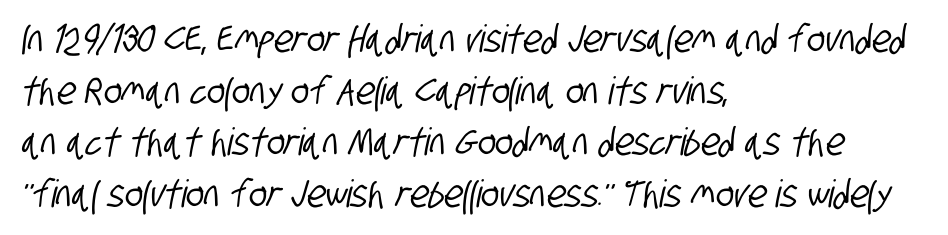
{"serif": "no", "width": "condensed", "stroke_contrast": "low", "x_height": "large", "monospaced": "no", "underline": "no", "align": "left", "line_spacing": "normal", "line_spacing_ratio": 1.36, "letter_spacing": "normal", "letter_spacing_em": 0.0, "glyph_px": 38}
